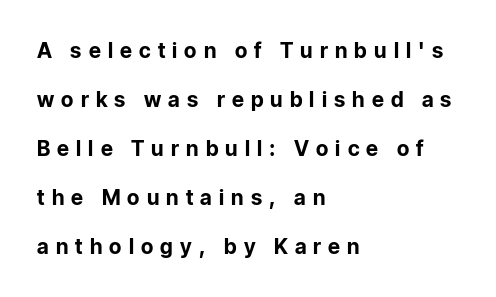
The image shows 21 px bold type, upright; set left-aligned, loose line spacing (2.33x), unusually wide letter spacing (+0.34 em), not underlined.
